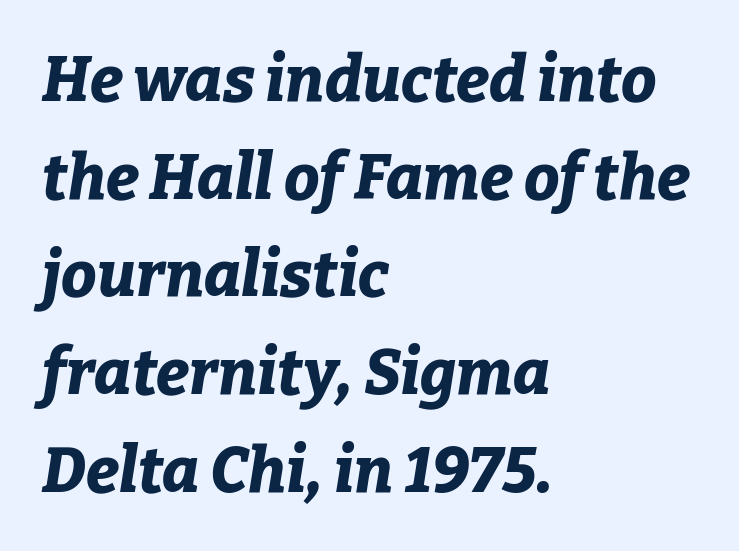
Q: Is the text bold? A: Yes.
Q: Is the text italic (slanted)? A: Yes, it leans right by about 9 degrees.
Q: Is the text underlined? A: No.
Q: How is the paragraph aligned? A: Left-aligned.
Q: Is the spacing between letters normal or unusually wide? A: Normal.
Q: Is the spacing between lines tight, normal or loose? A: Normal.
Q: Width (condensed, normal, or wide)? A: Normal.
Q: Stroke contrast? A: Low.
Q: x-height? A: Medium.
Q: Monospaced? A: No.
